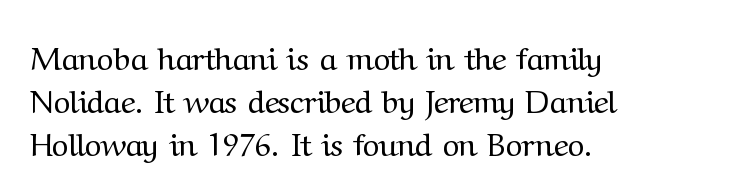
Q: Is the text bold? A: No.
Q: Is the text italic (slanted)? A: No, it is upright.
Q: Is the typeface a serif or a sans-serif typeface? A: Serif.
Q: Is the text underlined? A: No.
Q: How is the paragraph aligned? A: Left-aligned.
Q: Is the spacing between letters normal or unusually wide? A: Normal.
Q: Is the spacing between lines tight, normal or loose? A: Normal.
Q: Width (condensed, normal, or wide)? A: Normal.
Q: Stroke contrast? A: Medium.
Q: x-height? A: Medium.
Q: Monospaced? A: No.
